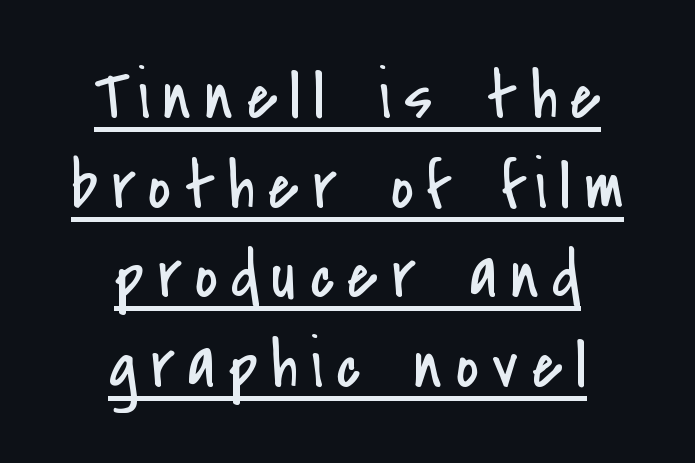
Q: Is the text bold? A: No.
Q: Is the text italic (slanted)? A: No, it is upright.
Q: Is the typeface a serif or a sans-serif typeface? A: Sans-serif.
Q: Is the text underlined? A: Yes.
Q: How is the paragraph aligned? A: Centered.
Q: Is the spacing between lines tight, normal or loose? A: Normal.
Q: Width (condensed, normal, or wide)? A: Condensed.
Q: Stroke contrast? A: Low.
Q: x-height? A: Small.
Q: Monospaced? A: No.
